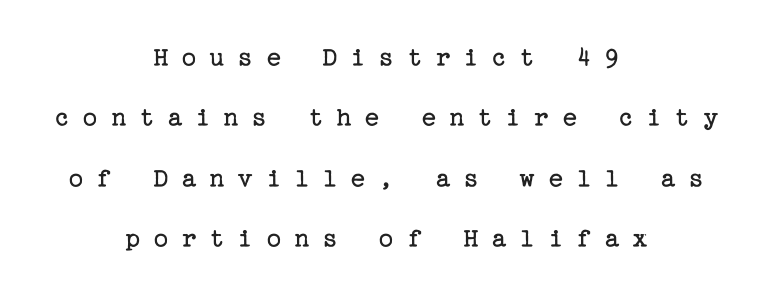
{"serif": "yes", "italic": "no", "bold": "no", "weight": "regular", "width": "normal", "stroke_contrast": "low", "x_height": "medium", "underline": "no", "align": "center", "line_spacing": "loose", "line_spacing_ratio": 2.16, "letter_spacing": "wide", "letter_spacing_em": 0.46, "glyph_px": 28}
